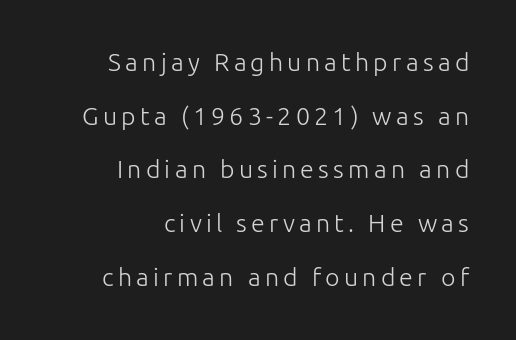
Airy leading. The glyphs are unaccompanied by any horizontal stroke below them. Is there any slant? The stems are plumb. Weight: in the light-to-regular range. Typeset ragged left — the right edge is the straight one.
